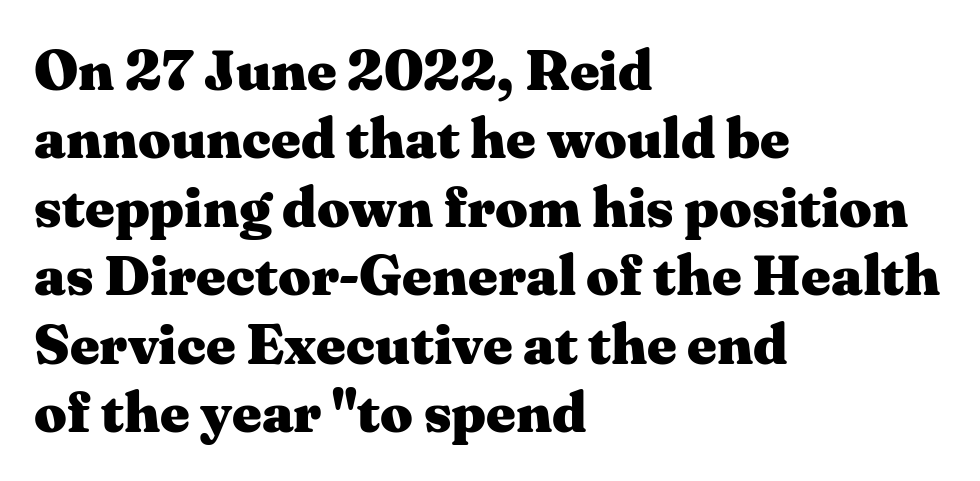
The image shows 57 px heavy, wide serif type, upright; set left-aligned, line spacing 1.2x, normal letter spacing, not underlined; medium stroke contrast and a medium x-height.
